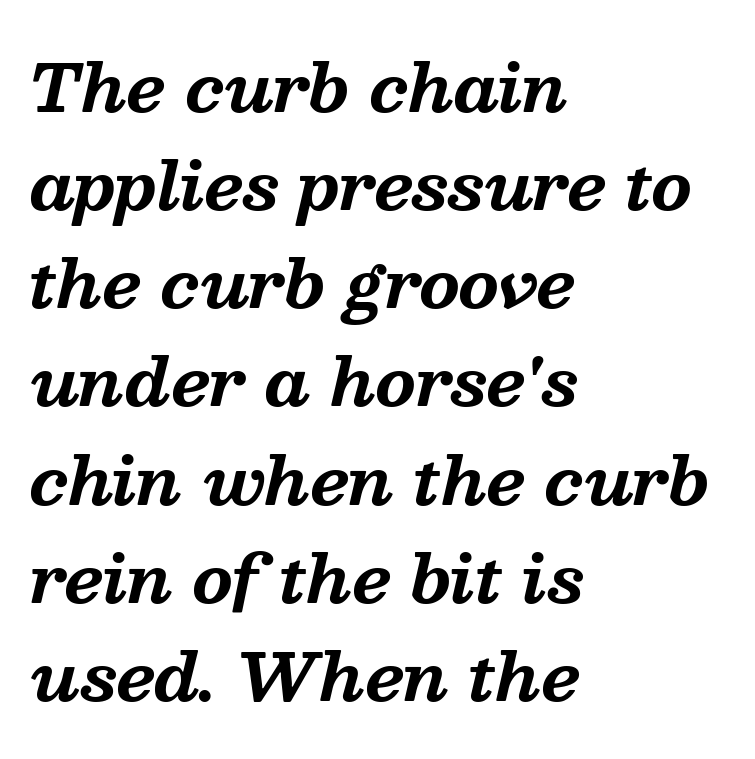
The rendering shows small feet on the letterforms — a serif design. Does the lettering tilt? It does — this is italic. A full-strength bold gives these letters their thick strokes. Nobody touched the tracking dial on this one.
